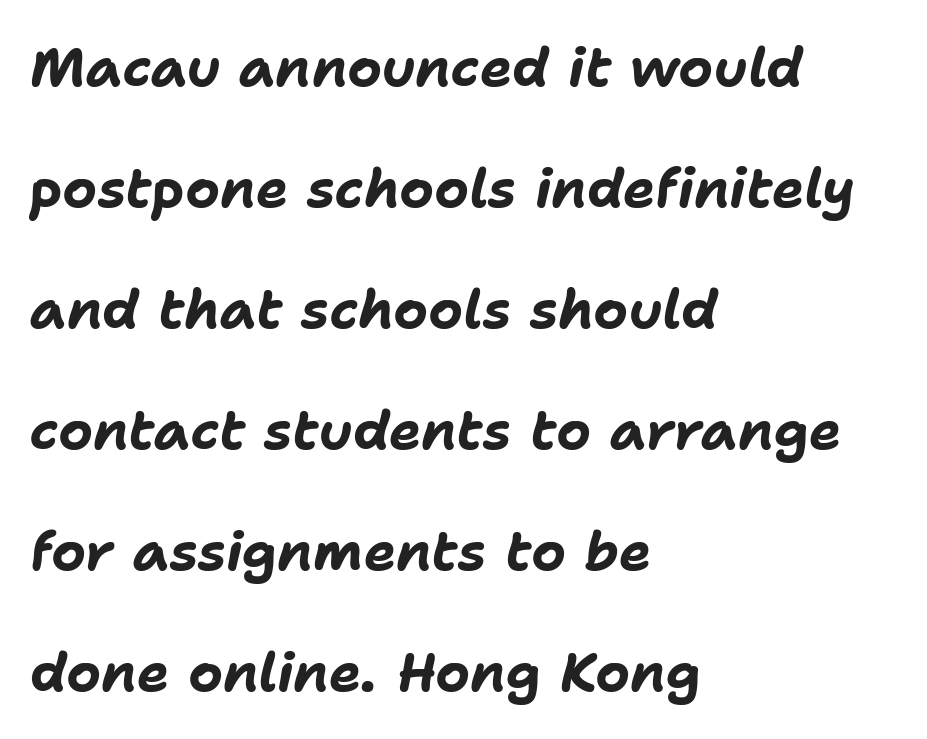
Q: Is the text bold? A: Yes.
Q: Is the text italic (slanted)? A: Yes, it leans right by about 11 degrees.
Q: Is the text underlined? A: No.
Q: How is the paragraph aligned? A: Left-aligned.
Q: Is the spacing between letters normal or unusually wide? A: Normal.
Q: Is the spacing between lines tight, normal or loose? A: Loose.
Q: Width (condensed, normal, or wide)? A: Normal.
Q: Stroke contrast? A: Low.
Q: x-height? A: Medium.
Q: Monospaced? A: No.
